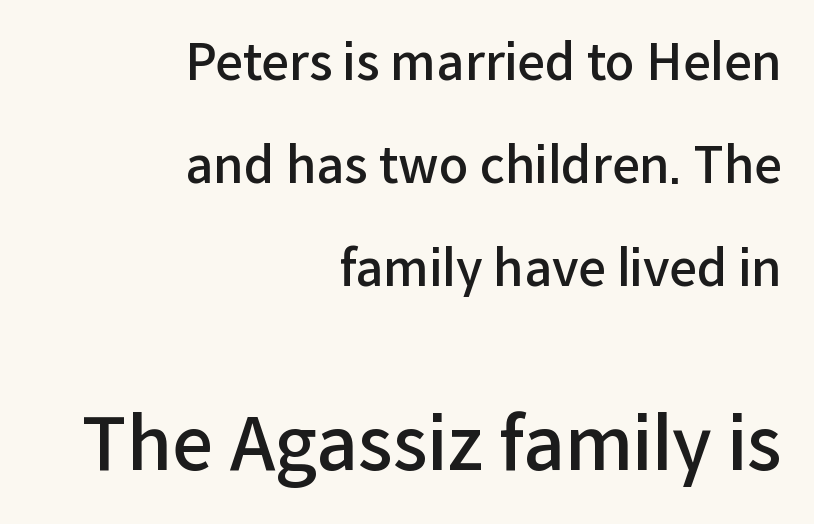
Is there much room between lines? Yes — plenty of vertical air separates them. This sample has the flowing, uneven cadence of proportional lettering. Each letter's strokes conclude bluntly, with no projecting serifs. Tall strokes in this sample are plumb rather than angled. Caption: semibold face, moderately heavy strokes.
